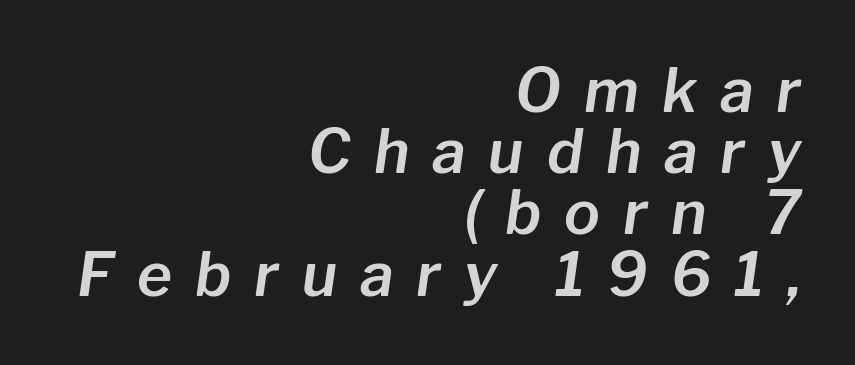
Q: Is the text italic (slanted)? A: Yes, it leans right by about 8 degrees.
Q: Is the text underlined? A: No.
Q: How is the paragraph aligned? A: Right-aligned.
Q: Is the spacing between letters normal or unusually wide? A: Unusually wide.
Q: Is the spacing between lines tight, normal or loose? A: Tight.
Q: Width (condensed, normal, or wide)? A: Normal.
Q: Stroke contrast? A: Low.
Q: x-height? A: Medium.
Q: Monospaced? A: No.
